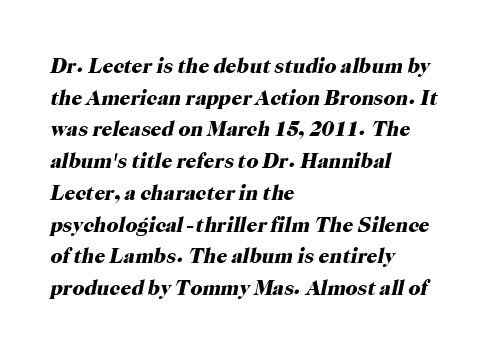
{"italic": "yes", "lean": "right", "slant_degrees": 12, "bold": "yes", "underline": "no", "align": "left", "line_spacing": "normal", "line_spacing_ratio": 1.51, "letter_spacing": "normal", "letter_spacing_em": 0.0, "glyph_px": 21}
